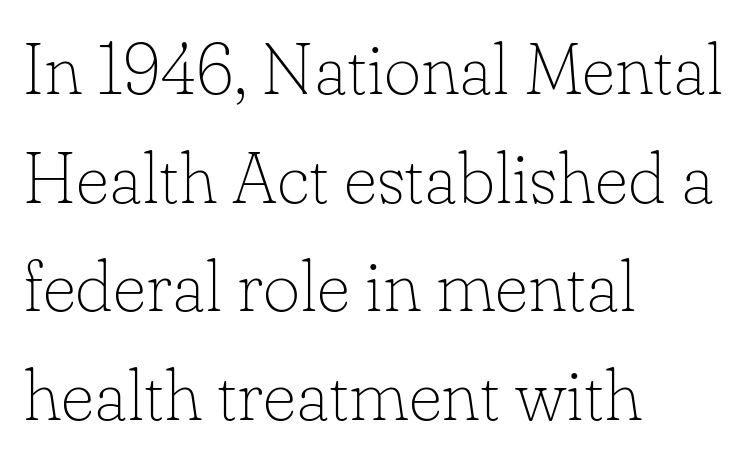
The image shows 72 px thin serif type, upright; set left-aligned, normal line spacing (1.51x), normal letter spacing, not underlined; low stroke contrast and a small x-height.
